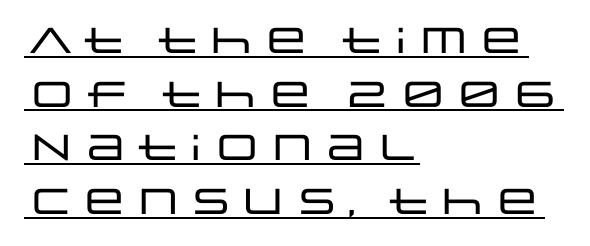
The image shows 36 px wide sans-serif type, upright; set left-aligned, normal line spacing (1.49x), normal letter spacing, underlined; low stroke contrast and a large x-height.
